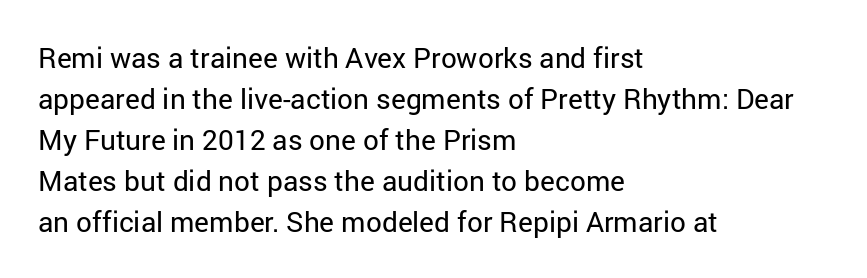
The image shows 28 px regular-weight sans-serif type, upright; set left-aligned, normal line spacing (1.46x), normal letter spacing, not underlined; low stroke contrast and a medium x-height.
